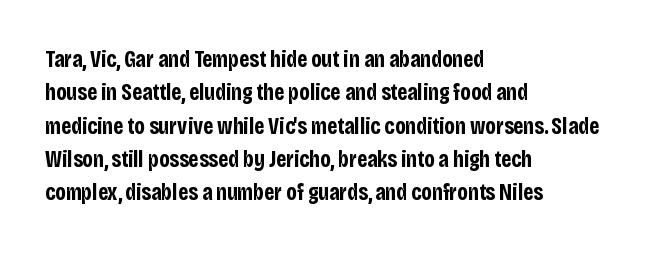
Q: Is the text bold? A: Yes.
Q: Is the text italic (slanted)? A: No, it is upright.
Q: Is the text underlined? A: No.
Q: How is the paragraph aligned? A: Left-aligned.
Q: Is the spacing between letters normal or unusually wide? A: Normal.
Q: Is the spacing between lines tight, normal or loose? A: Normal.
